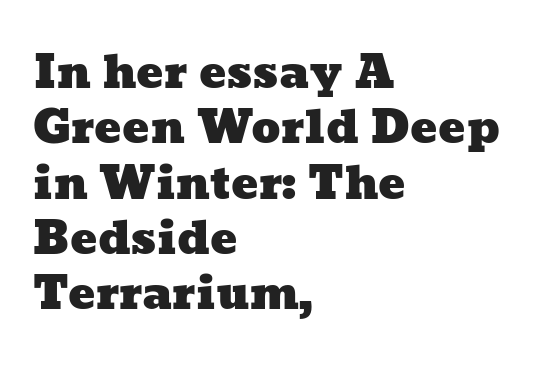
The image shows 45 px wide type; set left-aligned, line spacing 1.23x, normal letter spacing, not underlined; low stroke contrast and a medium x-height.
